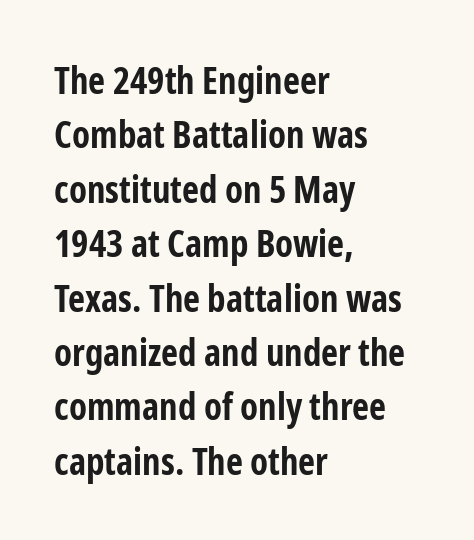
The image shows 37 px bold, condensed sans-serif type, upright; set left-aligned, normal line spacing (1.47x), normal letter spacing, not underlined; low stroke contrast and a medium x-height.
